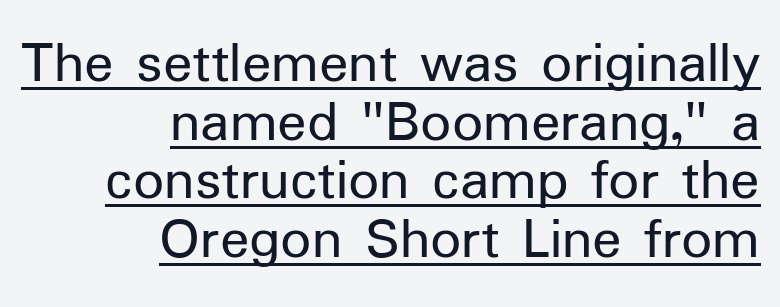
Q: Is the text bold? A: No.
Q: Is the text italic (slanted)? A: No, it is upright.
Q: Is the typeface a serif or a sans-serif typeface? A: Sans-serif.
Q: Is the text underlined? A: Yes.
Q: How is the paragraph aligned? A: Right-aligned.
Q: Is the spacing between letters normal or unusually wide? A: Normal.
Q: Is the spacing between lines tight, normal or loose? A: Tight.
Q: Width (condensed, normal, or wide)? A: Normal.
Q: Stroke contrast? A: Low.
Q: x-height? A: Medium.
Q: Monospaced? A: No.
